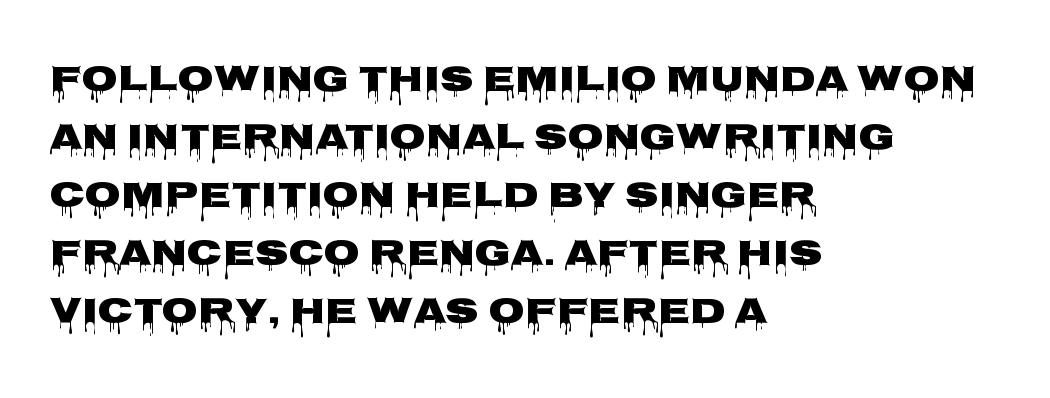
The type is set solid horizontally, with unmodified tracking. The lines are quadded left. The lettering holds an erect, upright posture throughout. The vertical gap from one line to the next is medium. Proportional: the letters do not fall into vertical columns.
